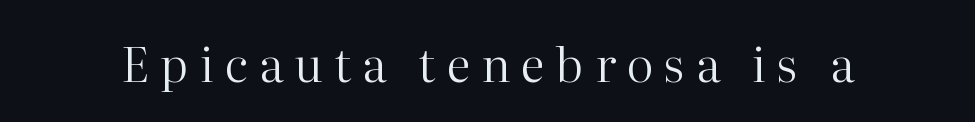
The typeface chosen for these lines features serifs. The letters advance in unequal steps, a hallmark of proportional type. Decoration check: the copy has no underline. Rendered with straight, roman letterforms.
